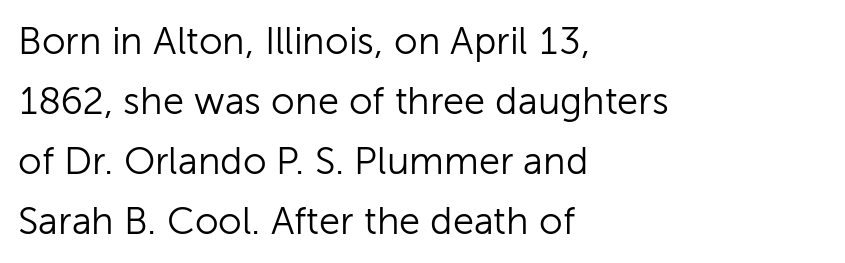
Plain, unruled lines of type. Serif or sans? Sans — the stroke terminals are bare. You could not count columns in this text — the font is proportionally spaced. The line-height multiplier appears to be the usual default.
